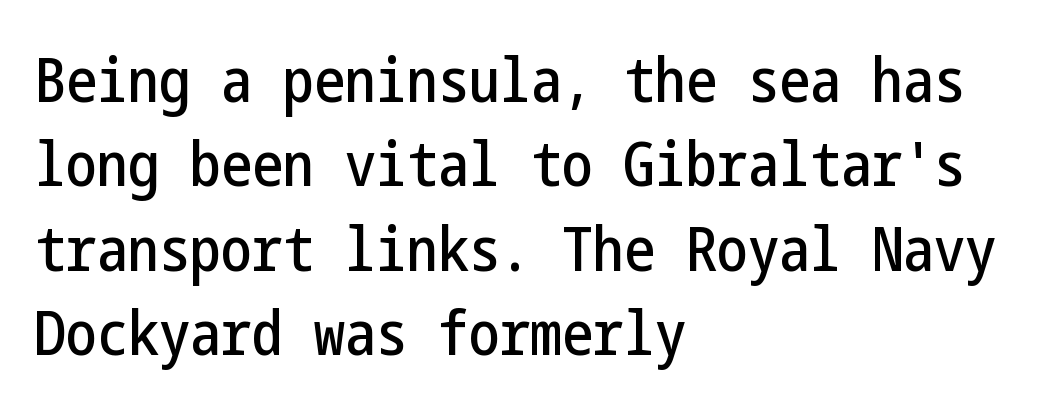
{"serif": "no", "italic": "no", "width": "condensed", "stroke_contrast": "low", "x_height": "medium", "underline": "no", "align": "left", "line_spacing": "normal", "line_spacing_ratio": 1.36, "letter_spacing": "normal", "letter_spacing_em": 0.0, "glyph_px": 62}
